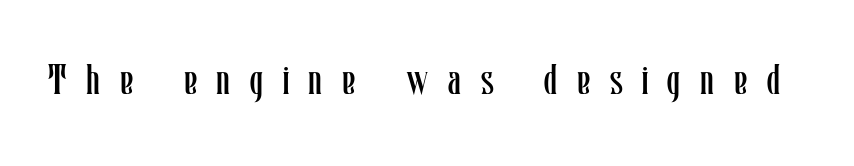
Compared with typical body copy, the letter spacing here is much looser. Posture: vertical. Each stroke keeps to a modest, everyday thickness or less. Character widths vary here, with narrow letters taking less room than wide ones.
